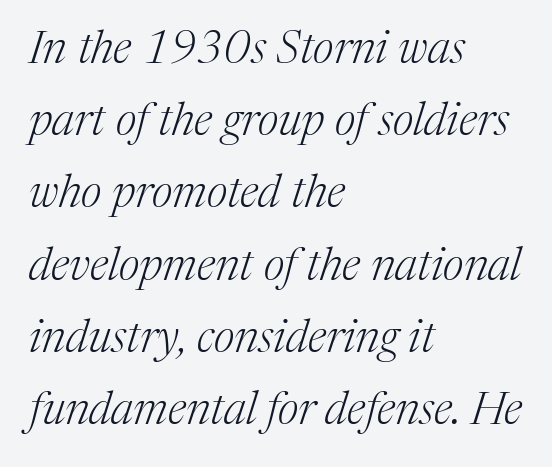
Q: Is the text bold? A: No.
Q: Is the text italic (slanted)? A: Yes, it leans right by about 17 degrees.
Q: Is the typeface a serif or a sans-serif typeface? A: Serif.
Q: Is the text underlined? A: No.
Q: How is the paragraph aligned? A: Left-aligned.
Q: Is the spacing between letters normal or unusually wide? A: Normal.
Q: Is the spacing between lines tight, normal or loose? A: Normal.
Q: Width (condensed, normal, or wide)? A: Normal.
Q: Stroke contrast? A: Medium.
Q: x-height? A: Medium.
Q: Monospaced? A: No.
